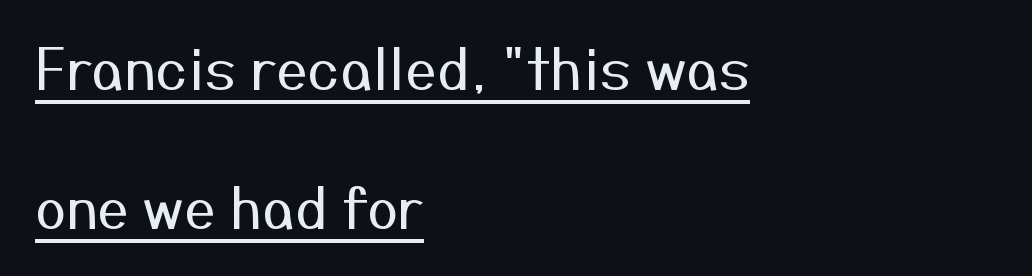
The glyphs in this specimen are sans serif. Looks like someone drew a line under every word here. The rag falls on the right side of this text block. Note the varied advance widths — an 'i' is clearly narrower than an 'm'. Is there much room between lines? Yes — plenty of vertical air separates them.
